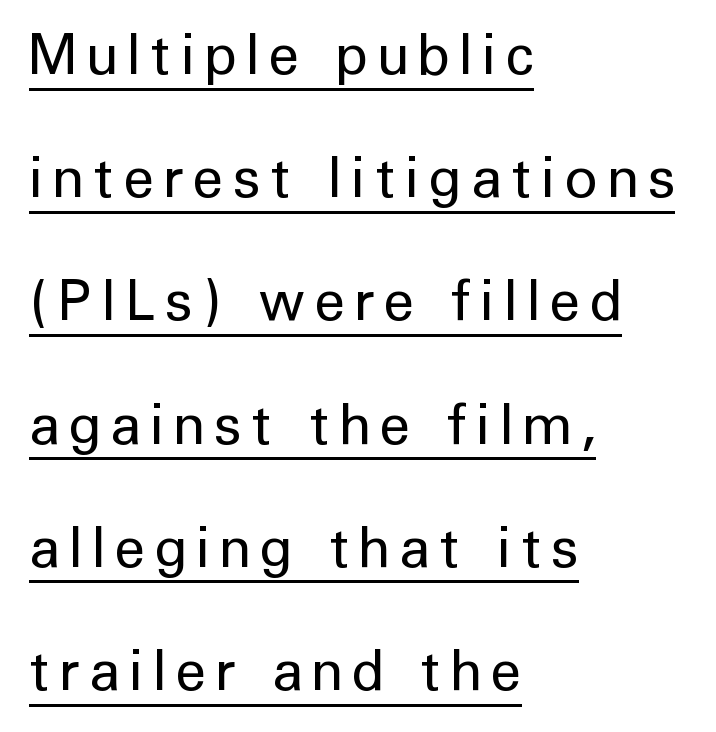
Horizontally, the lines are justified to the leading edge only. Vertical stems look standard width or narrower in stroke. Looks like regular typesetting: each glyph gets only the width it needs. Caption: lettering with a line underneath.
